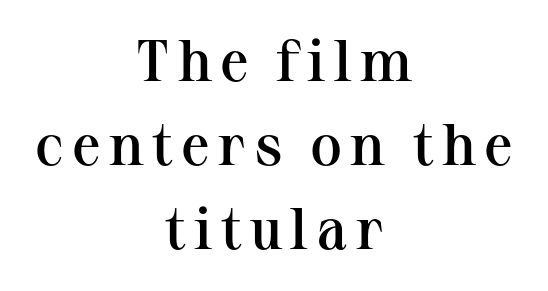
Q: Is the text bold? A: Semi-bold.
Q: Is the text italic (slanted)? A: No, it is upright.
Q: Is the typeface a serif or a sans-serif typeface? A: Serif.
Q: Is the text underlined? A: No.
Q: How is the paragraph aligned? A: Centered.
Q: Is the spacing between lines tight, normal or loose? A: Normal.
Q: Width (condensed, normal, or wide)? A: Normal.
Q: Stroke contrast? A: Medium.
Q: x-height? A: Medium.
Q: Monospaced? A: No.
